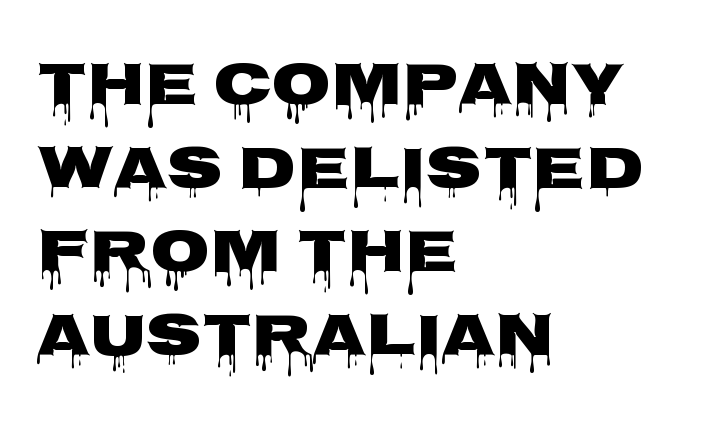
{"serif": "no", "italic": "no", "width": "wide", "stroke_contrast": "low", "x_height": "large", "monospaced": "no", "underline": "no", "align": "left", "line_spacing": "normal", "line_spacing_ratio": 1.37, "letter_spacing": "normal", "letter_spacing_em": 0.0, "glyph_px": 61}
